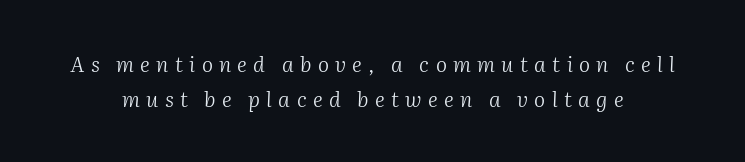
{"italic": "yes", "lean": "right", "slant_degrees": 2, "bold": "no", "underline": "no", "line_spacing": "normal", "line_spacing_ratio": 1.67, "letter_spacing": "wide", "letter_spacing_em": 0.3, "glyph_px": 21}
